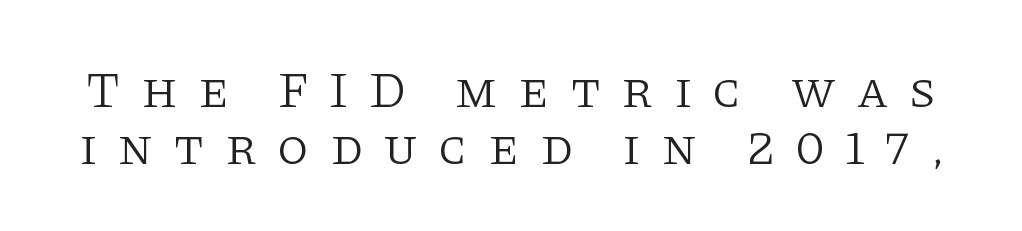
Q: Is the text bold? A: No.
Q: Is the text italic (slanted)? A: No, it is upright.
Q: Is the typeface a serif or a sans-serif typeface? A: Serif.
Q: Is the text underlined? A: No.
Q: Is the spacing between letters normal or unusually wide? A: Unusually wide.
Q: Is the spacing between lines tight, normal or loose? A: Tight.
Q: Width (condensed, normal, or wide)? A: Normal.
Q: Stroke contrast? A: Low.
Q: x-height? A: Large.
Q: Monospaced? A: No.
